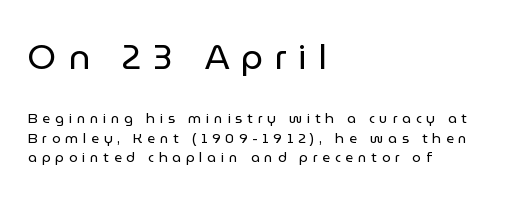
{"serif": "no", "italic": "no", "bold": "no", "weight": "regular", "width": "normal", "stroke_contrast": "low", "x_height": "medium", "monospaced": "no", "underline": "no", "align": "left", "line_spacing": "normal", "line_spacing_ratio": 1.42, "letter_spacing": "wide", "letter_spacing_em": 0.33, "larger_block": "first", "size_ratio": 2.5, "glyph_px": 35}
